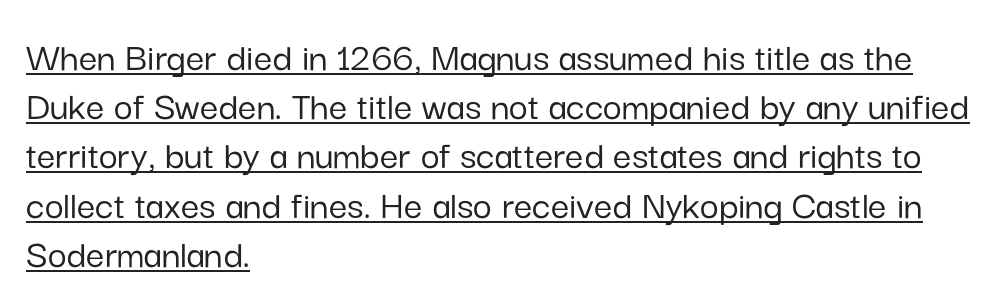
{"serif": "no", "italic": "no", "width": "normal", "stroke_contrast": "low", "x_height": "medium", "monospaced": "no", "underline": "yes", "align": "left", "line_spacing_ratio": 1.2, "letter_spacing": "normal", "letter_spacing_em": 0.0, "glyph_px": 41}
